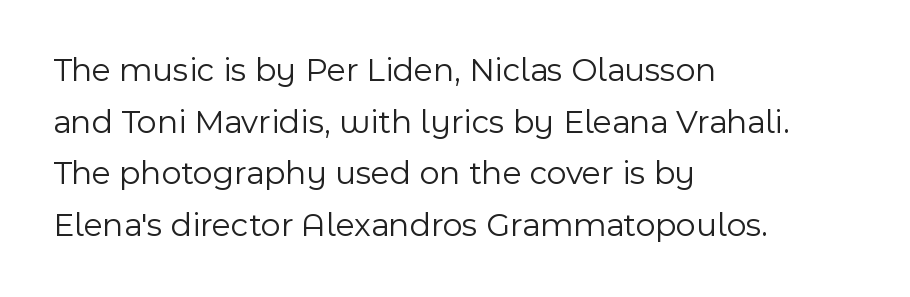
You could not count columns in this text — the font is proportionally spaced. Descenders are the only things crossing below the line. A roman cut, with each character standing at attention. The rendering keeps characters at their native spacing.
